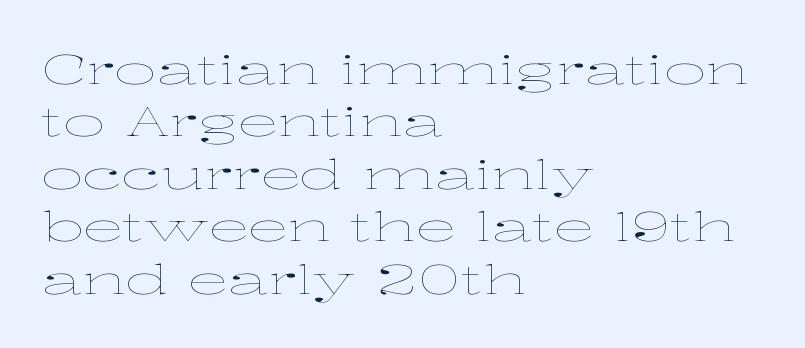
{"italic": "no", "bold": "no", "weight": "thin", "width": "wide", "stroke_contrast": "low", "x_height": "medium", "monospaced": "no", "underline": "no", "align": "left", "line_spacing": "normal", "line_spacing_ratio": 1.28, "letter_spacing": "normal", "letter_spacing_em": 0.0, "glyph_px": 41}
